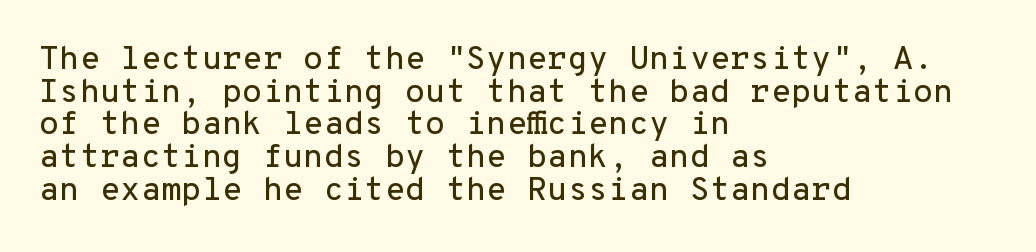
{"serif": "no", "italic": "no", "width": "normal", "stroke_contrast": "low", "x_height": "medium", "monospaced": "yes", "underline": "no", "align": "left", "line_spacing": "tight", "line_spacing_ratio": 0.99, "letter_spacing": "normal", "letter_spacing_em": 0.0, "glyph_px": 33}
